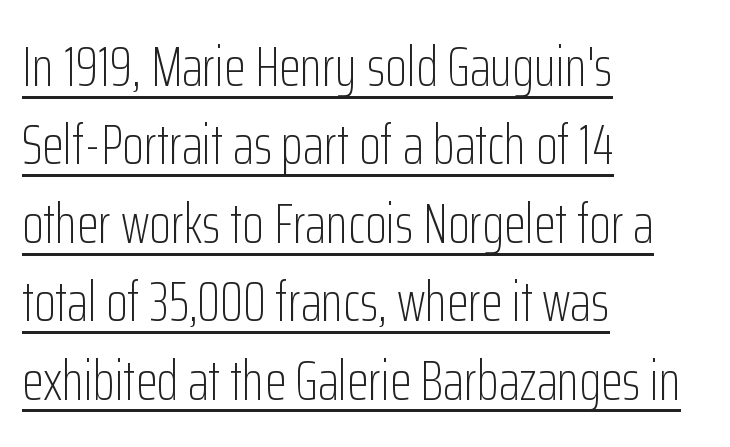
{"serif": "no", "italic": "no", "bold": "no", "weight": "light", "width": "condensed", "stroke_contrast": "low", "x_height": "medium", "monospaced": "no", "underline": "yes", "align": "left", "line_spacing": "normal", "line_spacing_ratio": 1.4, "letter_spacing": "normal", "letter_spacing_em": 0.0, "glyph_px": 56}
